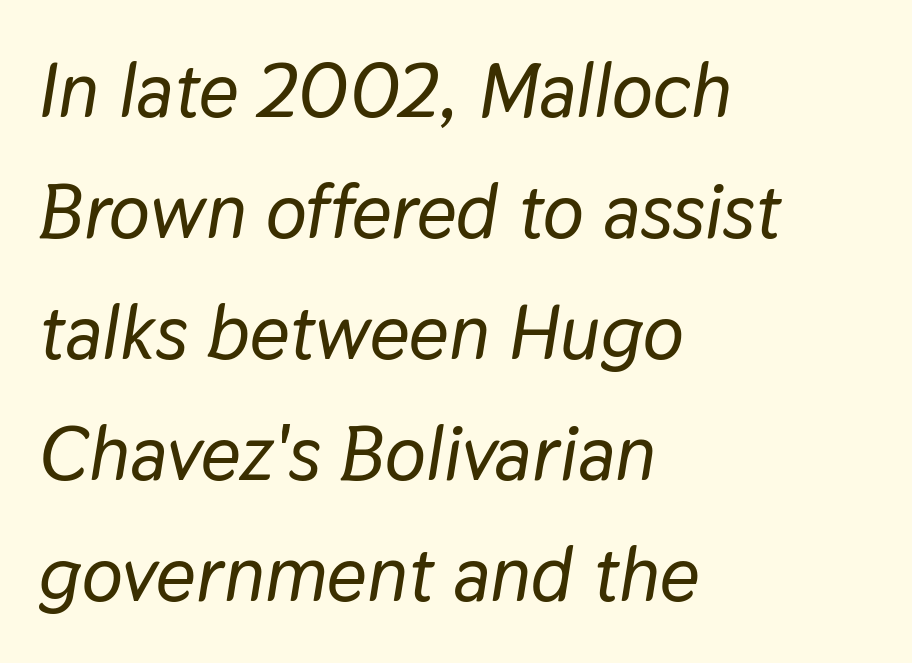
{"italic": "yes", "lean": "right", "slant_degrees": 9, "width": "normal", "stroke_contrast": "low", "x_height": "medium", "monospaced": "no", "underline": "no", "align": "left", "line_spacing": "normal", "line_spacing_ratio": 1.57, "letter_spacing": "normal", "letter_spacing_em": 0.0, "glyph_px": 77}
